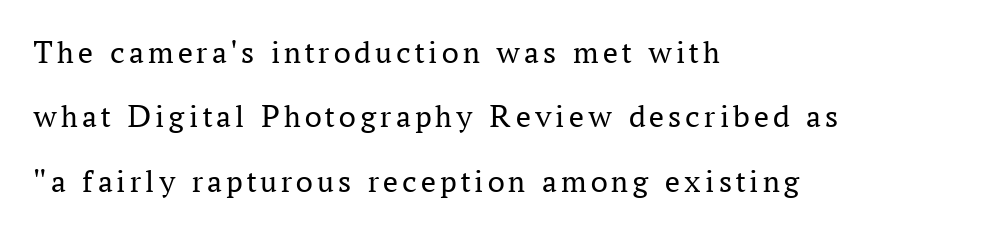
The image shows 33 px regular-weight serif type, upright; set left-aligned, loose line spacing (1.95x), not underlined; medium stroke contrast and a medium x-height.
